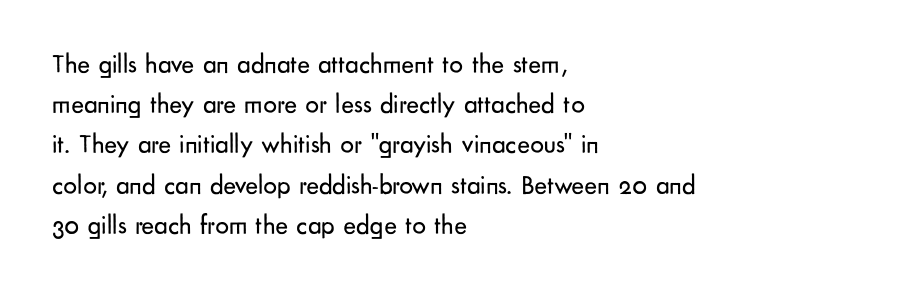
The image shows 27 px text type, upright; set left-aligned, normal line spacing (1.49x), normal letter spacing, not underlined.
